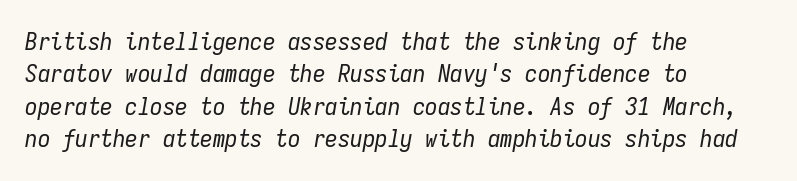
Q: Is the text bold? A: No.
Q: Is the text italic (slanted)? A: Yes, it leans right by about 9 degrees.
Q: Is the text underlined? A: No.
Q: How is the paragraph aligned? A: Left-aligned.
Q: Is the spacing between letters normal or unusually wide? A: Normal.
Q: Is the spacing between lines tight, normal or loose? A: Normal.
